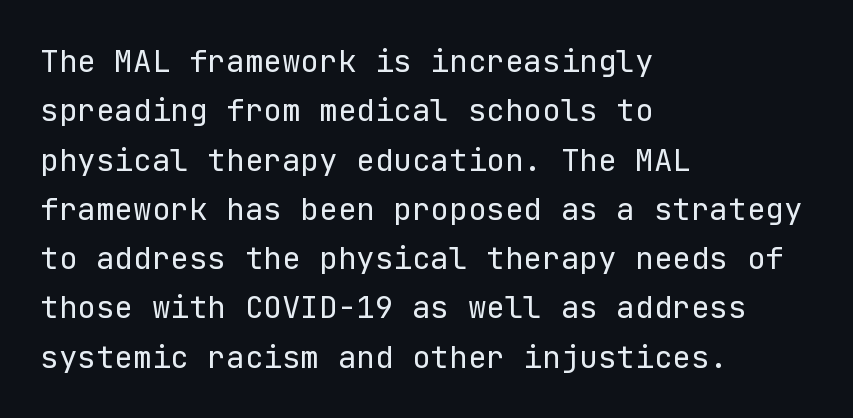
Q: Is the text bold? A: No.
Q: Is the text italic (slanted)? A: No, it is upright.
Q: Is the typeface a serif or a sans-serif typeface? A: Sans-serif.
Q: Is the text underlined? A: No.
Q: How is the paragraph aligned? A: Left-aligned.
Q: Is the spacing between letters normal or unusually wide? A: Normal.
Q: Is the spacing between lines tight, normal or loose? A: Normal.
Q: Width (condensed, normal, or wide)? A: Normal.
Q: Stroke contrast? A: Low.
Q: x-height? A: Medium.
